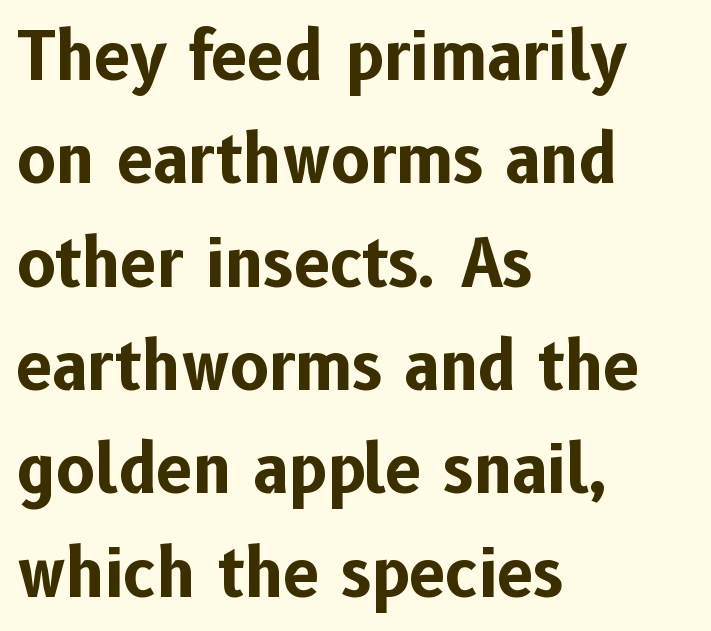
Q: Is the text bold? A: Yes.
Q: Is the text italic (slanted)? A: No, it is upright.
Q: Is the typeface a serif or a sans-serif typeface? A: Sans-serif.
Q: Is the text underlined? A: No.
Q: How is the paragraph aligned? A: Left-aligned.
Q: Is the spacing between letters normal or unusually wide? A: Normal.
Q: Is the spacing between lines tight, normal or loose? A: Normal.
Q: Width (condensed, normal, or wide)? A: Normal.
Q: Stroke contrast? A: Low.
Q: x-height? A: Medium.
Q: Monospaced? A: No.
